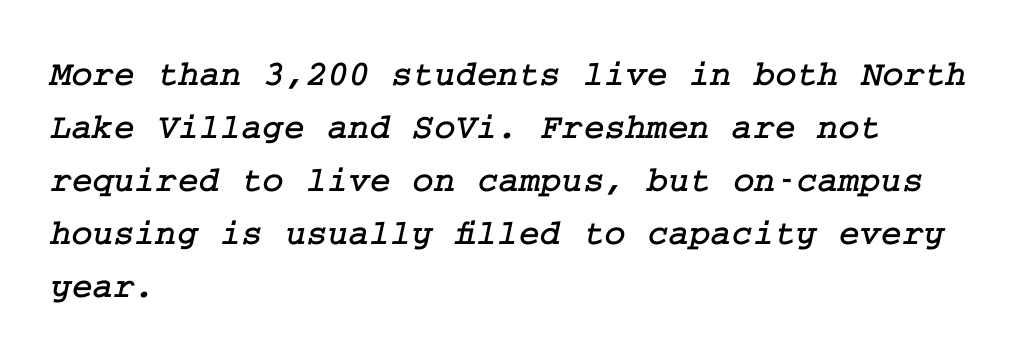
The glyphs are unaccompanied by any horizontal stroke below them. Nobody touched the tracking dial on this one. Line beginnings align vertically; line endings do not. This is serif lettering, the kind often seen in printed books. Reading down the column, the eye jumps a familiar distance to each next line.
